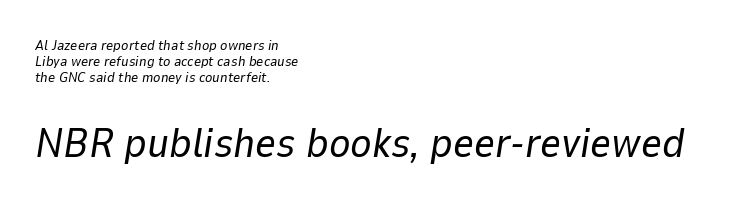
The more generous point size was reserved for the lower chunk. Looks like regular typesetting: each glyph gets only the width it needs. The rendering anchors every line to the left-hand side. Bare-footed words on every line. The rendering uses a small line-height, squeezing the rows.
